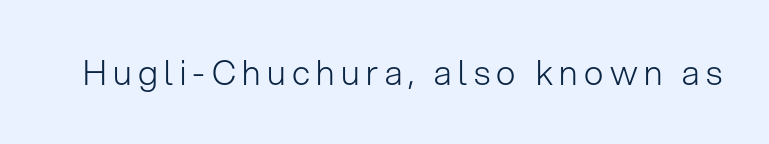
{"serif": "no", "italic": "no", "bold": "no", "weight": "light", "width": "normal", "stroke_contrast": "low", "x_height": "medium", "monospaced": "no", "underline": "no", "glyph_px": 34}
